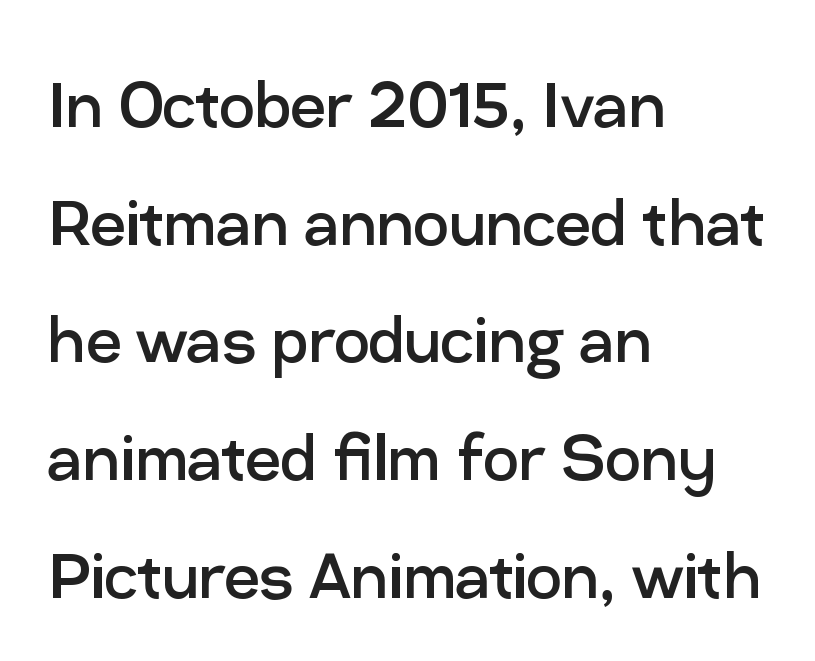
Q: Is the text bold? A: No.
Q: Is the text italic (slanted)? A: No, it is upright.
Q: Is the typeface a serif or a sans-serif typeface? A: Sans-serif.
Q: Is the text underlined? A: No.
Q: How is the paragraph aligned? A: Left-aligned.
Q: Is the spacing between letters normal or unusually wide? A: Normal.
Q: Is the spacing between lines tight, normal or loose? A: Normal.
Q: Width (condensed, normal, or wide)? A: Normal.
Q: Stroke contrast? A: Low.
Q: x-height? A: Medium.
Q: Monospaced? A: No.
